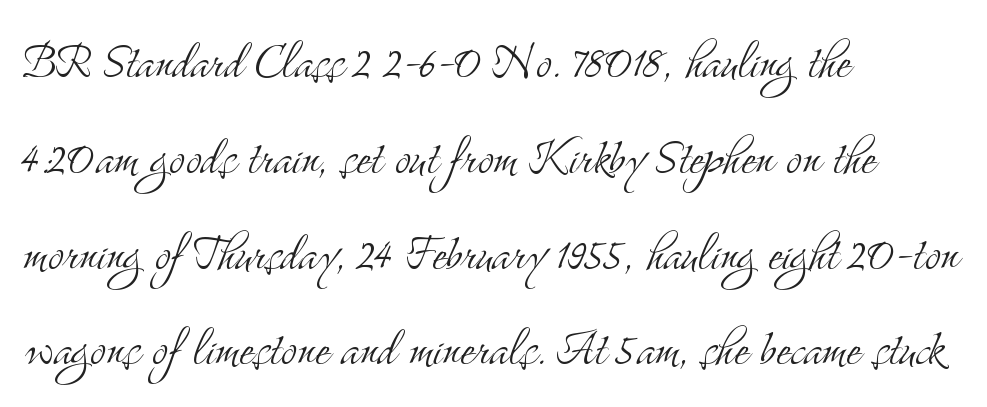
Q: Is the text bold? A: No.
Q: Is the text italic (slanted)? A: Yes.
Q: Is the typeface a serif or a sans-serif typeface? A: Serif.
Q: Is the text underlined? A: No.
Q: How is the paragraph aligned? A: Left-aligned.
Q: Is the spacing between letters normal or unusually wide? A: Normal.
Q: Is the spacing between lines tight, normal or loose? A: Normal.
Q: Width (condensed, normal, or wide)? A: Condensed.
Q: Stroke contrast? A: Medium.
Q: x-height? A: Small.
Q: Monospaced? A: No.
